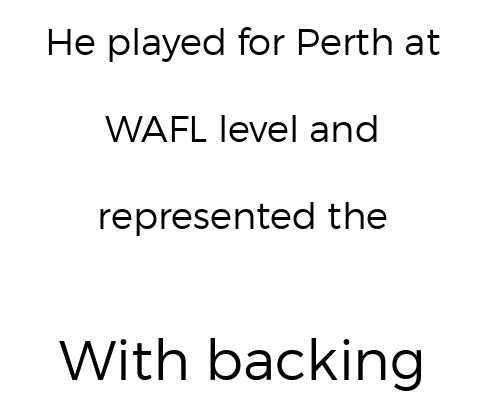
The image shows 56 px regular-weight sans-serif type, upright; set centered, loose line spacing (2.35x), normal letter spacing, not underlined; the second (bottom) block is 1.51x larger; low stroke contrast and a medium x-height.
